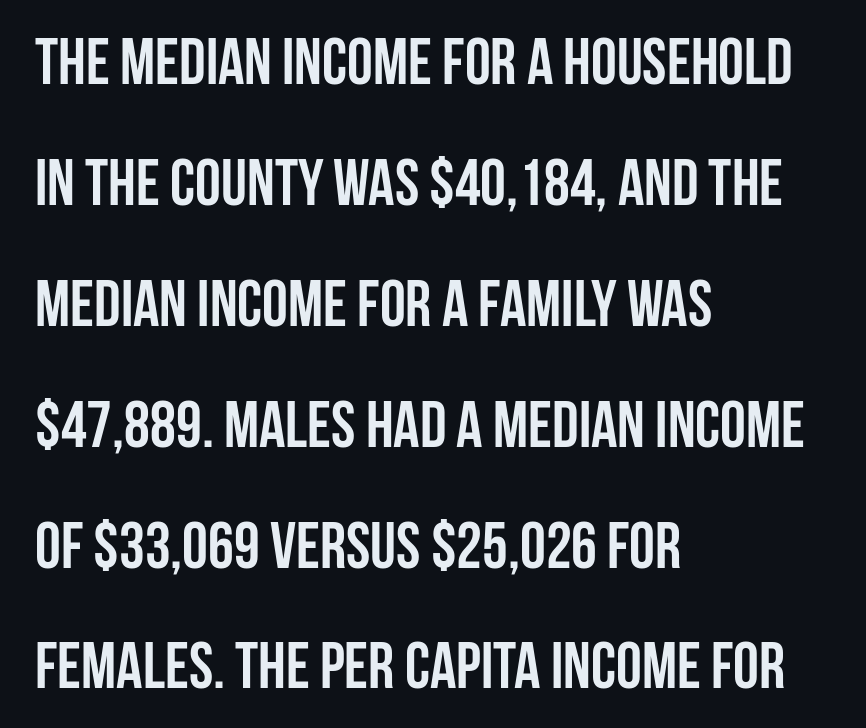
The image shows 65 px semibold, condensed sans-serif type, upright; set left-aligned, line spacing 1.86x, normal letter spacing, not underlined; low stroke contrast and a large x-height.
